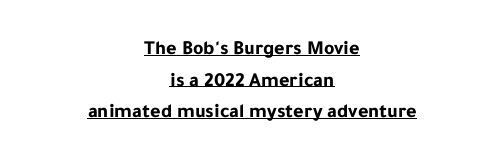
Q: Is the text bold? A: Yes.
Q: Is the text italic (slanted)? A: No, it is upright.
Q: Is the text underlined? A: Yes.
Q: How is the paragraph aligned? A: Centered.
Q: Is the spacing between letters normal or unusually wide? A: Normal.
Q: Is the spacing between lines tight, normal or loose? A: Normal.
